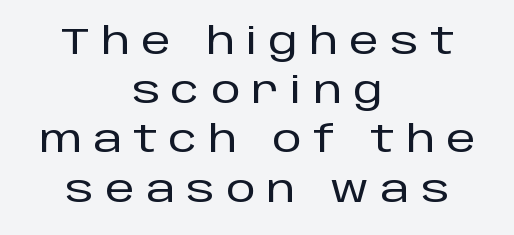
Q: Is the text italic (slanted)? A: No, it is upright.
Q: Is the typeface a serif or a sans-serif typeface? A: Sans-serif.
Q: Is the text underlined? A: No.
Q: How is the paragraph aligned? A: Centered.
Q: Is the spacing between letters normal or unusually wide? A: Unusually wide.
Q: Is the spacing between lines tight, normal or loose? A: Normal.
Q: Width (condensed, normal, or wide)? A: Normal.
Q: Stroke contrast? A: Low.
Q: x-height? A: Large.
Q: Monospaced? A: No.
